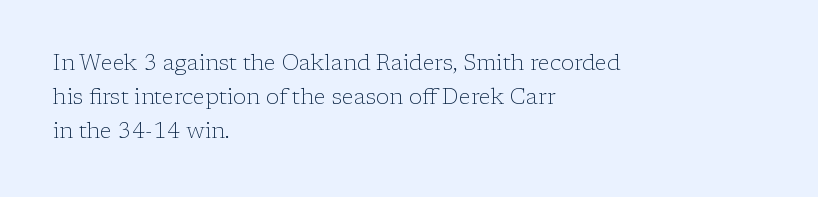
Q: Is the text bold? A: No.
Q: Is the text italic (slanted)? A: No, it is upright.
Q: Is the text underlined? A: No.
Q: How is the paragraph aligned? A: Left-aligned.
Q: Is the spacing between letters normal or unusually wide? A: Normal.
Q: Is the spacing between lines tight, normal or loose? A: Normal.
